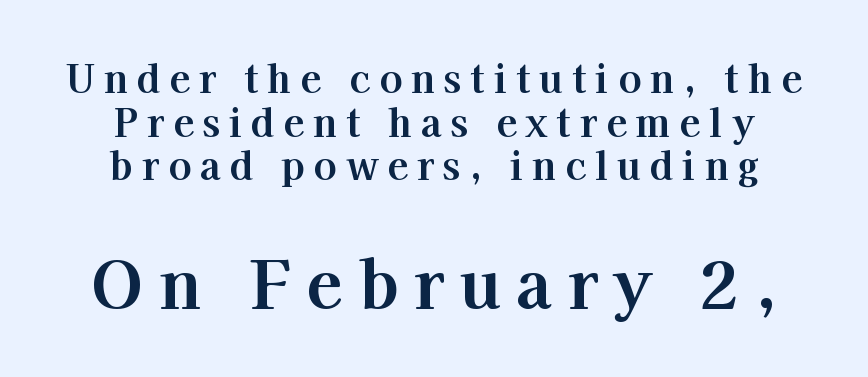
{"serif": "yes", "italic": "no", "bold": "yes", "weight": "bold", "width": "normal", "stroke_contrast": "high", "x_height": "medium", "monospaced": "no", "underline": "no", "align": "center", "line_spacing": "tight", "line_spacing_ratio": 1.15, "letter_spacing": "wide", "letter_spacing_em": 0.24, "larger_block": "second", "size_ratio": 1.74, "glyph_px": 66}
